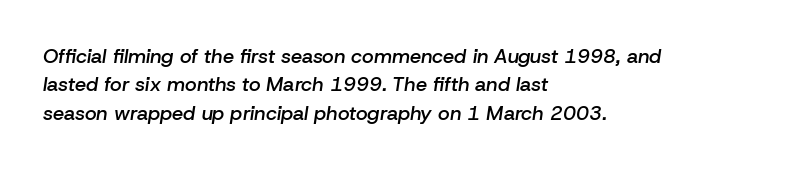
Q: Is the text bold? A: Semi-bold.
Q: Is the text italic (slanted)? A: Yes, it leans right by about 8 degrees.
Q: Is the text underlined? A: No.
Q: How is the paragraph aligned? A: Left-aligned.
Q: Is the spacing between letters normal or unusually wide? A: Normal.
Q: Is the spacing between lines tight, normal or loose? A: Normal.
